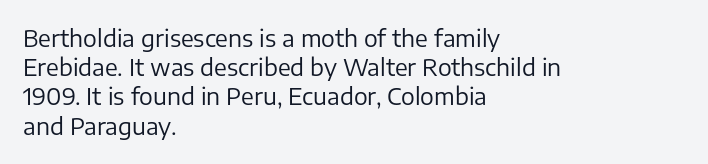
{"italic": "no", "bold": "no", "underline": "no", "align": "left", "line_spacing": "normal", "line_spacing_ratio": 1.27, "letter_spacing": "normal", "letter_spacing_em": 0.0, "glyph_px": 23}
